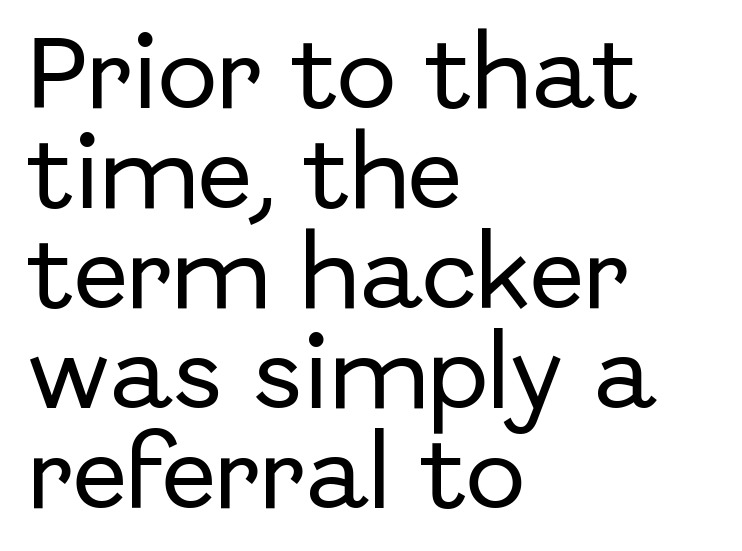
Q: Is the text italic (slanted)? A: No, it is upright.
Q: Is the typeface a serif or a sans-serif typeface? A: Sans-serif.
Q: Is the text underlined? A: No.
Q: How is the paragraph aligned? A: Left-aligned.
Q: Is the spacing between letters normal or unusually wide? A: Normal.
Q: Is the spacing between lines tight, normal or loose? A: Normal.
Q: Width (condensed, normal, or wide)? A: Normal.
Q: Stroke contrast? A: Low.
Q: x-height? A: Medium.
Q: Monospaced? A: No.
